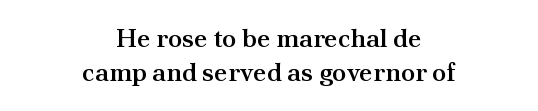
{"italic": "no", "bold": "semi", "underline": "no", "align": "center", "line_spacing": "normal", "line_spacing_ratio": 1.31, "letter_spacing": "normal", "letter_spacing_em": 0.0, "glyph_px": 26}
